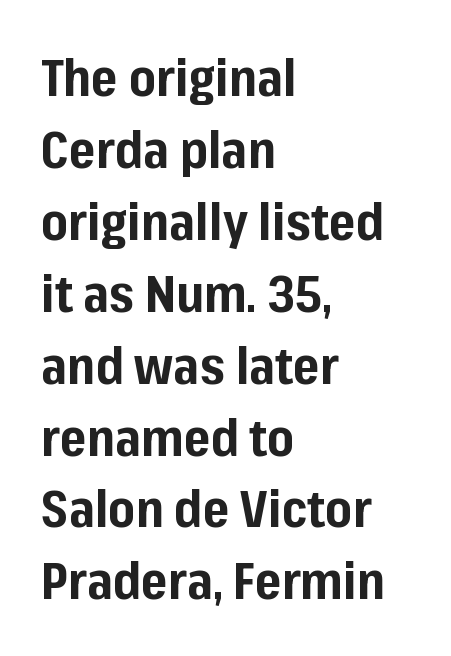
The image shows 51 px bold sans-serif type, upright; set left-aligned, normal line spacing (1.41x), normal letter spacing, not underlined; low stroke contrast and a medium x-height.
